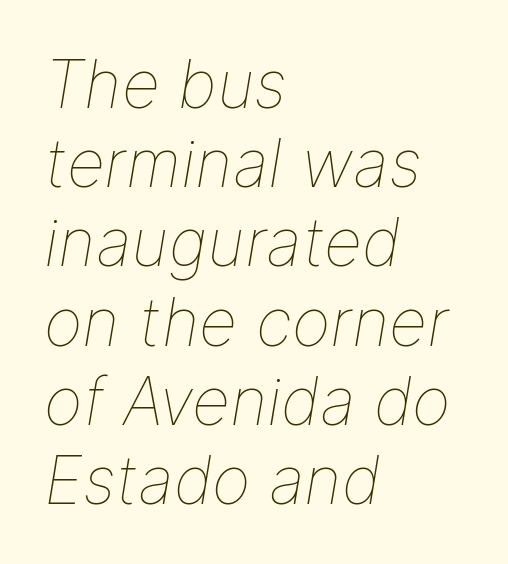
Each letter keeps its own natural width here, so spacing adapts to shape. Rule under the text: the space is simply empty. Nothing unusual about the tracking: characters are spaced as the font intends. Compared with ordinary roman type, these characters are visibly tilted.
